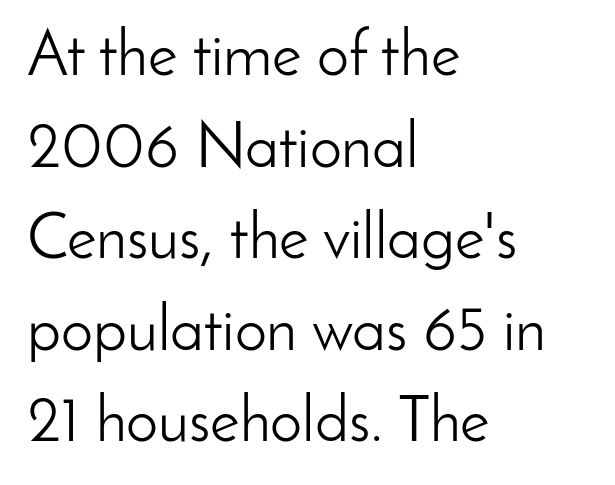
The image shows 64 px light sans-serif type, upright; set left-aligned, normal line spacing (1.43x), normal letter spacing, not underlined; low stroke contrast and a small x-height.
